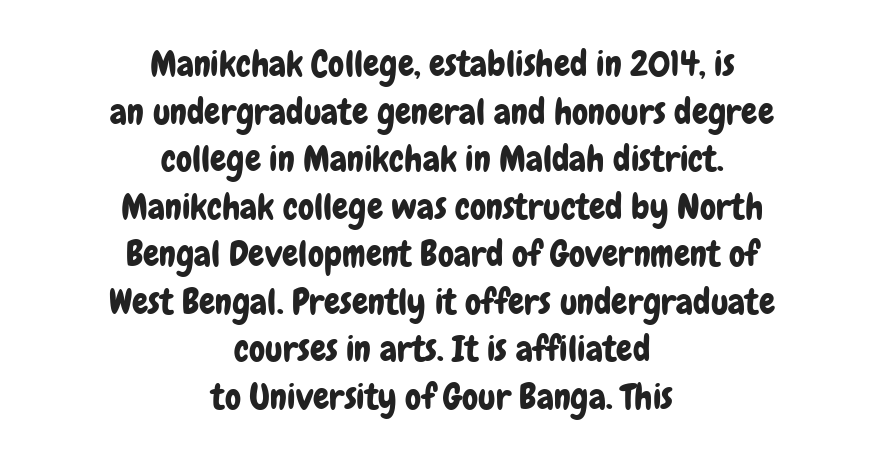
{"serif": "no", "italic": "no", "width": "condensed", "stroke_contrast": "low", "x_height": "medium", "monospaced": "no", "underline": "no", "align": "center", "line_spacing": "normal", "line_spacing_ratio": 1.32, "letter_spacing": "normal", "letter_spacing_em": 0.0, "glyph_px": 36}
